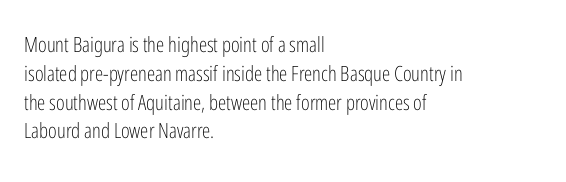
Q: Is the text bold? A: No.
Q: Is the text italic (slanted)? A: No, it is upright.
Q: Is the text underlined? A: No.
Q: How is the paragraph aligned? A: Left-aligned.
Q: Is the spacing between letters normal or unusually wide? A: Normal.
Q: Is the spacing between lines tight, normal or loose? A: Normal.
